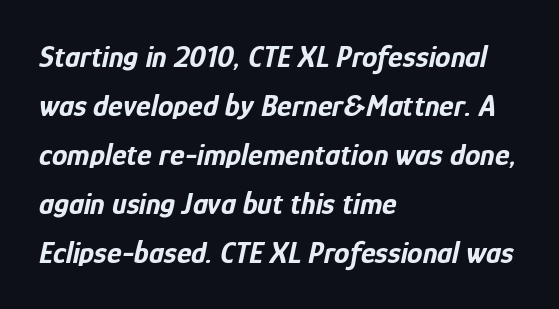
{"italic": "yes", "lean": "right", "slant_degrees": 12, "bold": "yes", "weight": "bold", "width": "condensed", "stroke_contrast": "low", "x_height": "medium", "monospaced": "no", "underline": "no", "align": "left", "line_spacing": "normal", "line_spacing_ratio": 1.58, "letter_spacing": "normal", "letter_spacing_em": 0.0, "glyph_px": 31}
